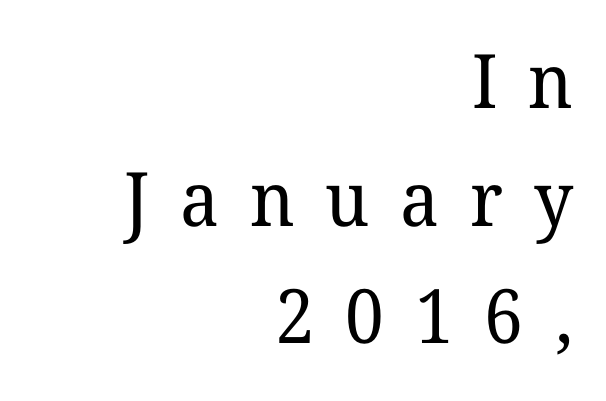
The image shows 75 px regular-weight serif type, upright; set right-aligned, normal line spacing (1.57x), unusually wide letter spacing (+0.41 em), not underlined; low stroke contrast and a medium x-height.
